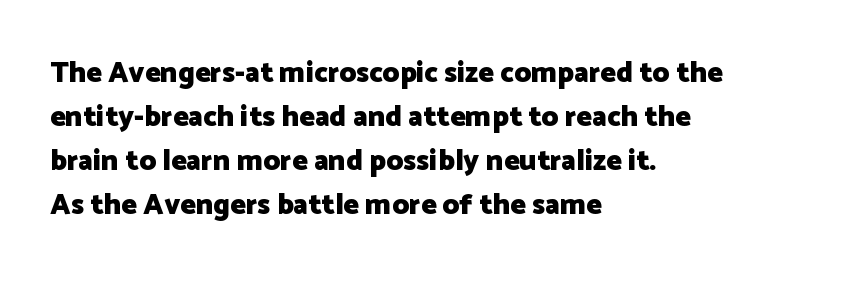
{"serif": "no", "italic": "no", "bold": "yes", "weight": "heavy", "width": "normal", "stroke_contrast": "low", "x_height": "medium", "monospaced": "no", "underline": "no", "align": "left", "line_spacing": "normal", "line_spacing_ratio": 1.52, "letter_spacing": "normal", "letter_spacing_em": 0.0, "glyph_px": 29}
